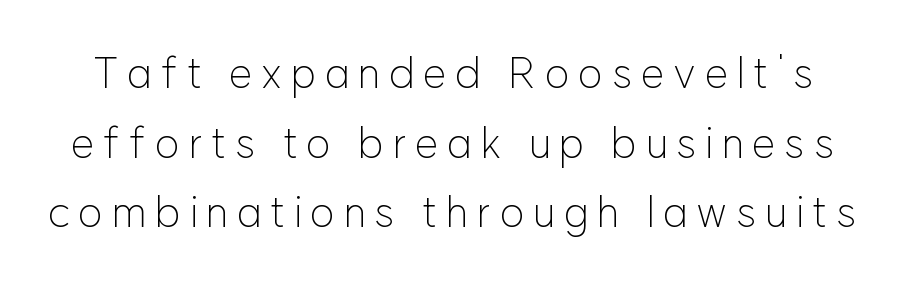
Q: Is the text bold? A: No.
Q: Is the text italic (slanted)? A: No, it is upright.
Q: Is the typeface a serif or a sans-serif typeface? A: Sans-serif.
Q: Is the text underlined? A: No.
Q: Is the spacing between letters normal or unusually wide? A: Unusually wide.
Q: Is the spacing between lines tight, normal or loose? A: Normal.
Q: Width (condensed, normal, or wide)? A: Normal.
Q: Stroke contrast? A: Low.
Q: x-height? A: Medium.
Q: Monospaced? A: No.
